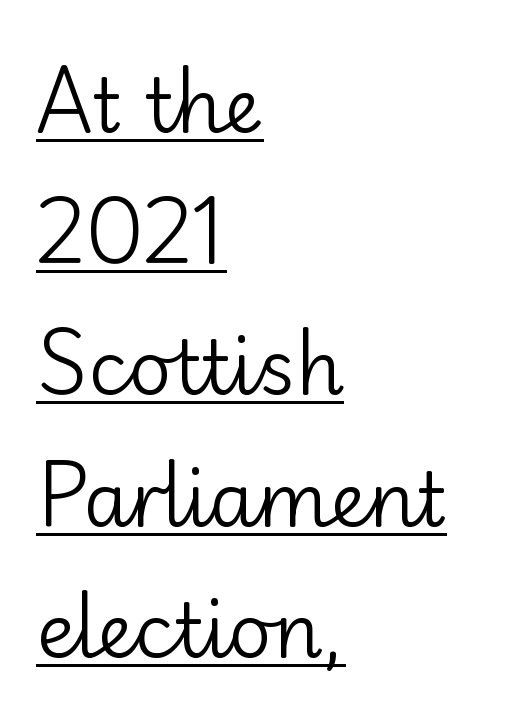
The image shows 75 px regular-weight sans-serif type, upright; set left-aligned, line spacing 1.75x, normal letter spacing, underlined; low stroke contrast and a small x-height.
